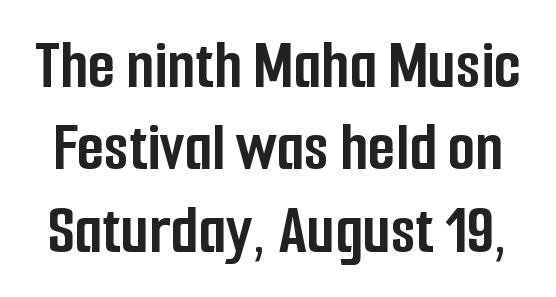
The image shows 71 px semibold, condensed sans-serif type, upright; set line spacing 1.16x, normal letter spacing, not underlined; low stroke contrast and a medium x-height.
